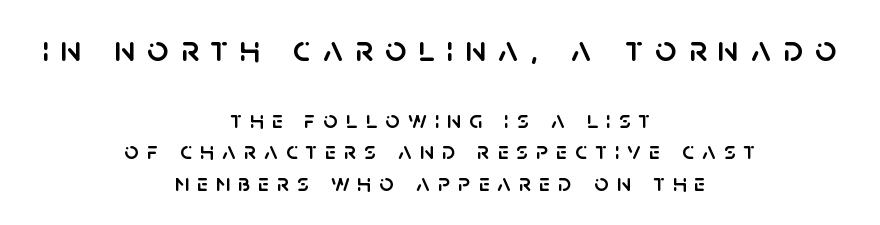
The image shows 37 px sans-serif type, upright; set centered, normal line spacing (1.27x), unusually wide letter spacing (+0.32 em), not underlined; the first (top) block is 1.48x larger; low stroke contrast and a large x-height.
